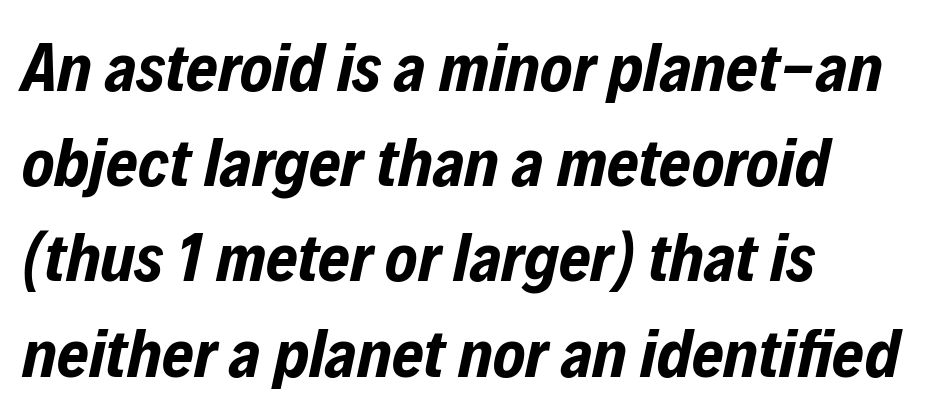
Q: Is the text bold? A: Yes.
Q: Is the text italic (slanted)? A: Yes, it leans right by about 12 degrees.
Q: Is the text underlined? A: No.
Q: How is the paragraph aligned? A: Left-aligned.
Q: Is the spacing between letters normal or unusually wide? A: Normal.
Q: Is the spacing between lines tight, normal or loose? A: Normal.
Q: Width (condensed, normal, or wide)? A: Condensed.
Q: Stroke contrast? A: Low.
Q: x-height? A: Medium.
Q: Monospaced? A: No.
